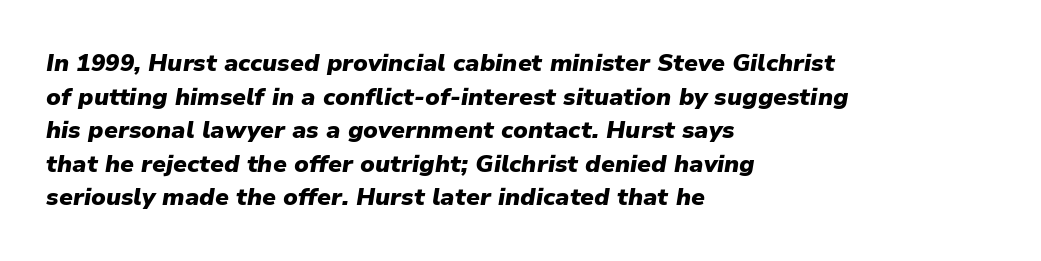
Q: Is the text bold? A: Yes.
Q: Is the text italic (slanted)? A: Yes, it leans right by about 9 degrees.
Q: Is the text underlined? A: No.
Q: How is the paragraph aligned? A: Left-aligned.
Q: Is the spacing between letters normal or unusually wide? A: Normal.
Q: Is the spacing between lines tight, normal or loose? A: Normal.
